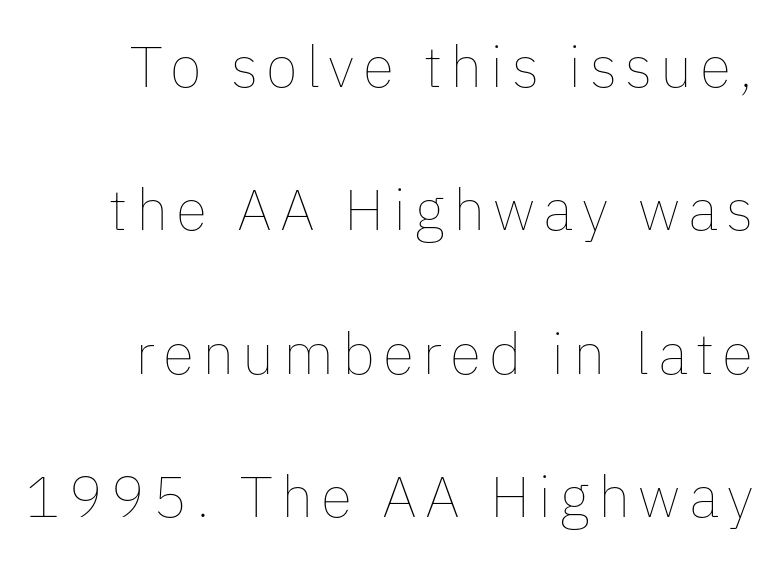
{"italic": "no", "bold": "no", "weight": "thin", "width": "normal", "stroke_contrast": "low", "x_height": "medium", "monospaced": "no", "underline": "no", "line_spacing": "loose", "line_spacing_ratio": 2.47, "glyph_px": 58}
